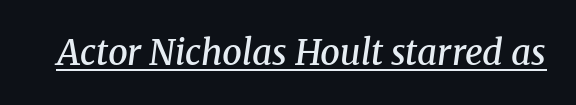
The image shows 35 px semibold serif type, italic (leaning right); set normal letter spacing, underlined; medium stroke contrast and a medium x-height.
